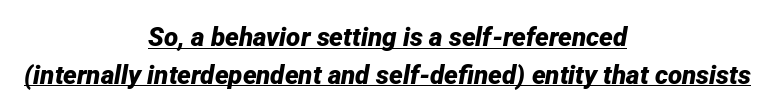
Every letter is thick-stroked: bold, no question. Tracking here is standard; glyphs follow each other at the usual distance. Compared with undecorated copy, this sample adds a rule below the words. The rag falls on both sides of this text block equally. Regarding leading, the lines here are spaced in the standard way.
